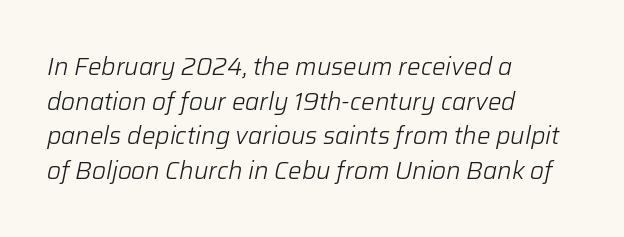
Q: Is the text bold? A: No.
Q: Is the text italic (slanted)? A: Yes, it leans right by about 12 degrees.
Q: Is the text underlined? A: No.
Q: How is the paragraph aligned? A: Left-aligned.
Q: Is the spacing between letters normal or unusually wide? A: Normal.
Q: Is the spacing between lines tight, normal or loose? A: Normal.
